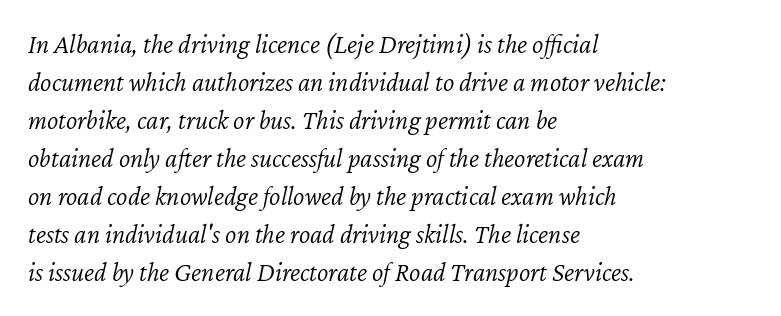
Q: Is the text bold? A: No.
Q: Is the text italic (slanted)? A: Yes, it leans right by about 12 degrees.
Q: Is the text underlined? A: No.
Q: How is the paragraph aligned? A: Left-aligned.
Q: Is the spacing between letters normal or unusually wide? A: Normal.
Q: Is the spacing between lines tight, normal or loose? A: Normal.
